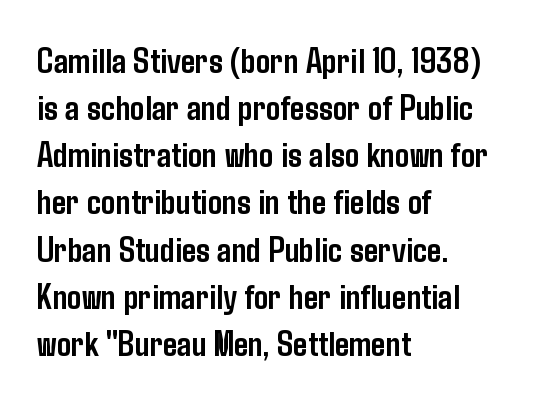
Q: Is the text bold? A: Yes.
Q: Is the text italic (slanted)? A: No, it is upright.
Q: Is the typeface a serif or a sans-serif typeface? A: Sans-serif.
Q: Is the text underlined? A: No.
Q: How is the paragraph aligned? A: Left-aligned.
Q: Is the spacing between letters normal or unusually wide? A: Normal.
Q: Is the spacing between lines tight, normal or loose? A: Normal.
Q: Width (condensed, normal, or wide)? A: Condensed.
Q: Stroke contrast? A: Low.
Q: x-height? A: Medium.
Q: Monospaced? A: No.
